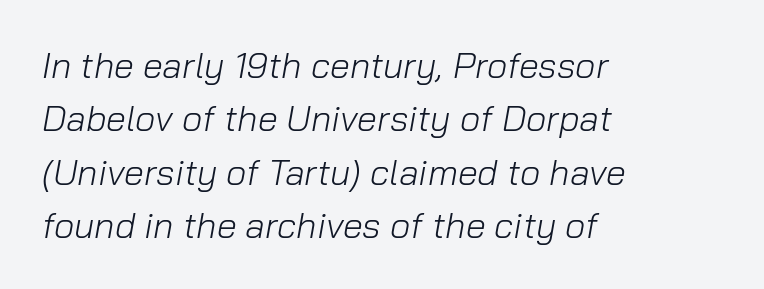
{"italic": "yes", "lean": "right", "slant_degrees": 10, "bold": "no", "weight": "light", "width": "normal", "stroke_contrast": "low", "x_height": "medium", "monospaced": "no", "underline": "no", "align": "left", "line_spacing": "normal", "line_spacing_ratio": 1.48, "letter_spacing": "normal", "letter_spacing_em": 0.0, "glyph_px": 36}
